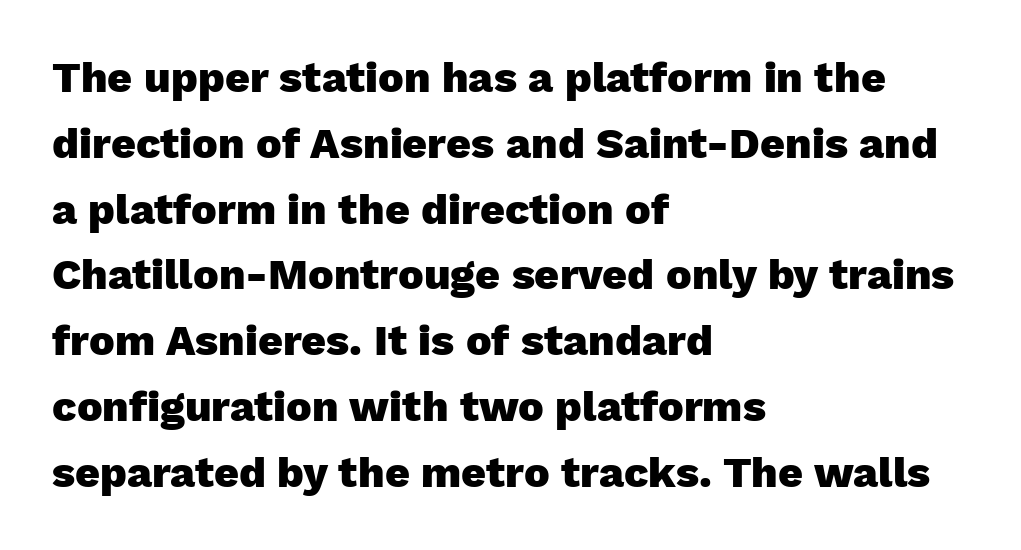
{"serif": "no", "italic": "no", "bold": "yes", "weight": "heavy", "width": "normal", "stroke_contrast": "low", "x_height": "medium", "monospaced": "no", "underline": "no", "align": "left", "line_spacing": "normal", "line_spacing_ratio": 1.53, "letter_spacing": "normal", "letter_spacing_em": 0.0, "glyph_px": 43}
